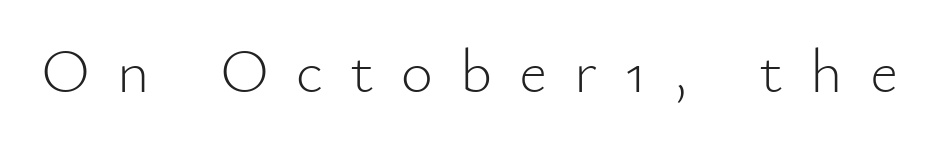
The image shows 62 px light sans-serif type, upright; set unusually wide letter spacing (+0.44 em), not underlined; low stroke contrast and a small x-height.
